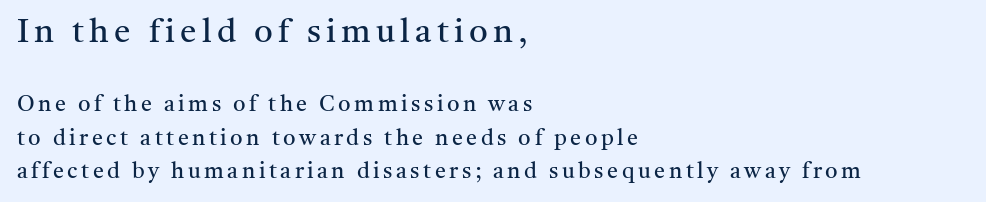
Q: Is the text bold? A: No.
Q: Is the text italic (slanted)? A: No, it is upright.
Q: Is the typeface a serif or a sans-serif typeface? A: Serif.
Q: Is the text underlined? A: No.
Q: How is the paragraph aligned? A: Left-aligned.
Q: Is the spacing between lines tight, normal or loose? A: Normal.
Q: Which block of text is set in a larger size, the first (top) or the second (bottom)? A: The first (top) one.
Q: Width (condensed, normal, or wide)? A: Normal.
Q: Stroke contrast? A: Medium.
Q: x-height? A: Medium.
Q: Monospaced? A: No.
